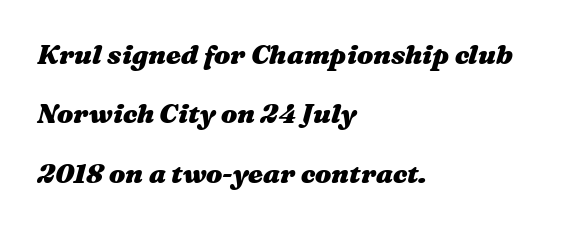
The image shows 27 px bold type, italic (leaning right); set left-aligned, loose line spacing (2.2x), normal letter spacing, not underlined.
